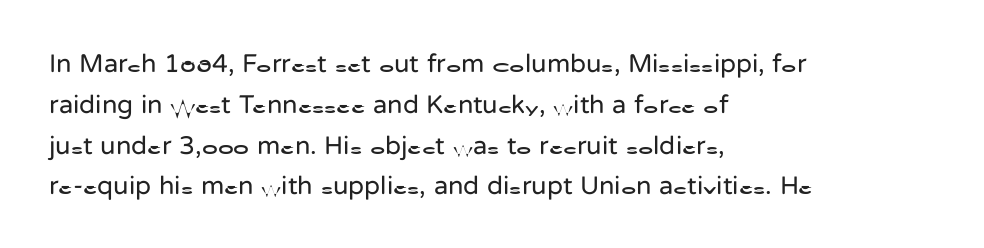
Q: Is the text bold? A: No.
Q: Is the text italic (slanted)? A: No, it is upright.
Q: Is the text underlined? A: No.
Q: How is the paragraph aligned? A: Left-aligned.
Q: Is the spacing between letters normal or unusually wide? A: Normal.
Q: Is the spacing between lines tight, normal or loose? A: Normal.
